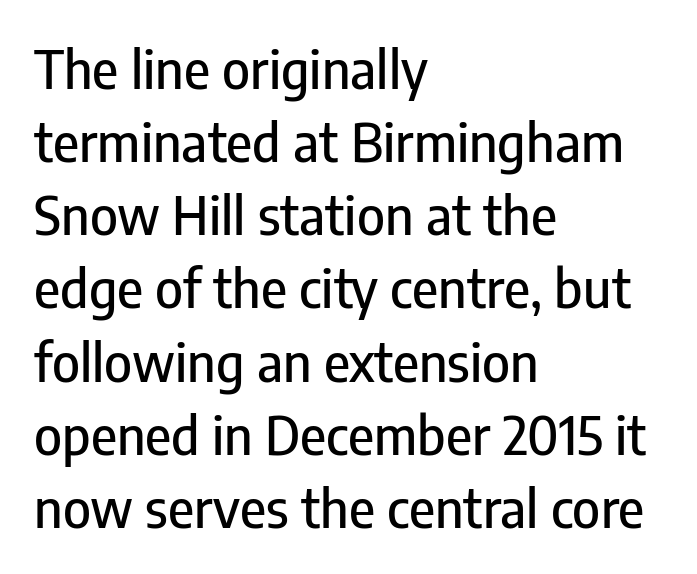
Q: Is the text italic (slanted)? A: No, it is upright.
Q: Is the typeface a serif or a sans-serif typeface? A: Sans-serif.
Q: Is the text underlined? A: No.
Q: How is the paragraph aligned? A: Left-aligned.
Q: Is the spacing between letters normal or unusually wide? A: Normal.
Q: Is the spacing between lines tight, normal or loose? A: Normal.
Q: Width (condensed, normal, or wide)? A: Condensed.
Q: Stroke contrast? A: Low.
Q: x-height? A: Medium.
Q: Monospaced? A: No.
